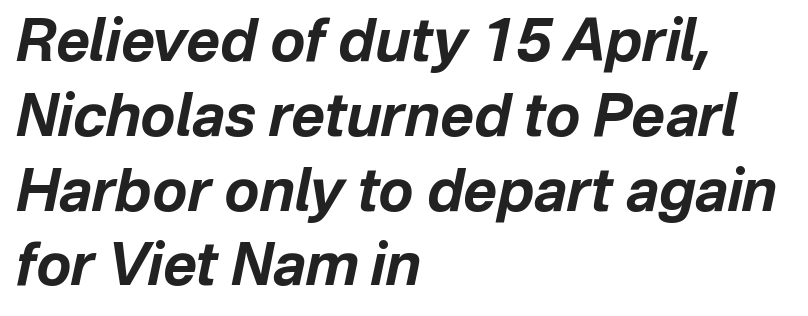
{"italic": "yes", "lean": "right", "slant_degrees": 12, "bold": "yes", "weight": "bold", "width": "normal", "stroke_contrast": "low", "x_height": "medium", "monospaced": "no", "underline": "no", "align": "left", "line_spacing": "normal", "line_spacing_ratio": 1.29, "letter_spacing": "normal", "letter_spacing_em": 0.0, "glyph_px": 58}
